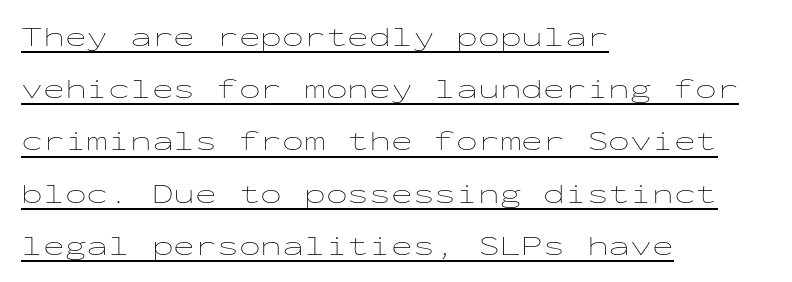
The image shows 29 px thin, wide type, upright, monospaced; set left-aligned, line spacing 1.8x, normal letter spacing, underlined; low stroke contrast and a medium x-height.
